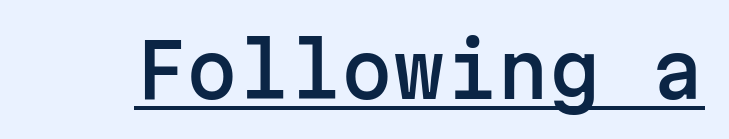
You can see a thin bar hugging the bottom of the glyphs. Nope, not italic — everything's standing straight. Observe the ordinary spacing: letters are neighbours, not strangers. Think of a typewriter: that constant character pitch is what you see here. Look at the bottom of the vertical strokes: they stop flat, with no serifs.
